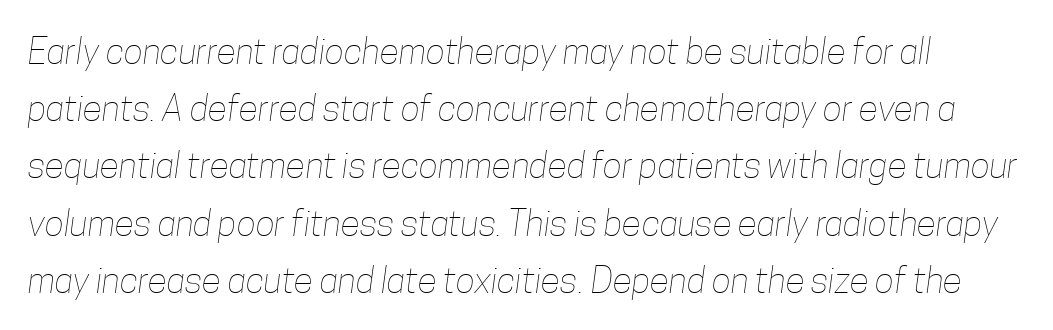
Each letter keeps its own natural width here, so spacing adapts to shape. Compared with typical paragraphs, the rows here are spaced about the same. No extra ink here — the face is not bold. The words here are not underlined. Standard letterfit; no display-style spreading of the glyphs.
